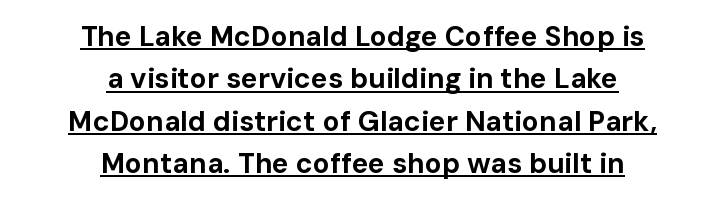
The image shows 28 px bold sans-serif type, upright; set centered, normal line spacing (1.51x), normal letter spacing, underlined; low stroke contrast and a medium x-height.
